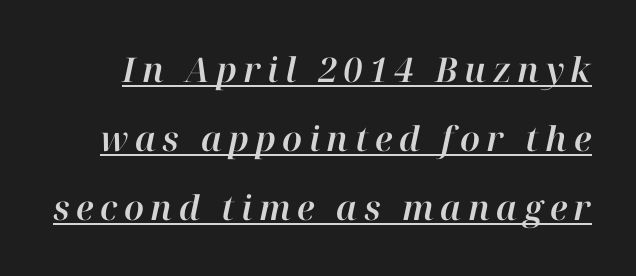
A typesetter would call this proportional, since set widths differ per character. Somebody hit Ctrl+U on this one — the words are underlined. Each new line begins a long way beneath the previous one. Compared with ordinary roman type, these characters are visibly tilted.
